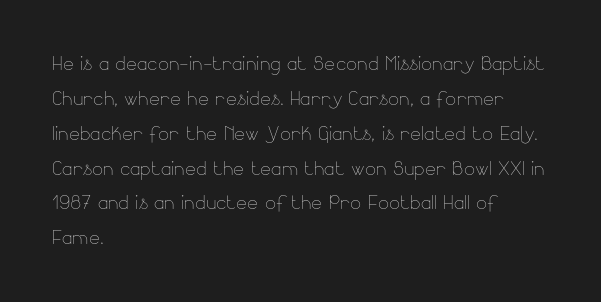
Q: Is the text bold? A: No.
Q: Is the text italic (slanted)? A: No, it is upright.
Q: Is the text underlined? A: No.
Q: How is the paragraph aligned? A: Left-aligned.
Q: Is the spacing between letters normal or unusually wide? A: Normal.
Q: Is the spacing between lines tight, normal or loose? A: Normal.
